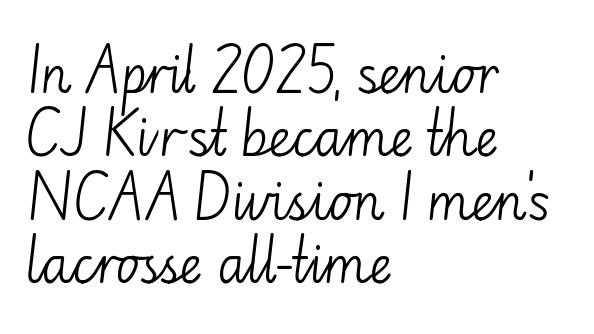
Q: Is the text bold? A: No.
Q: Is the text italic (slanted)? A: Yes.
Q: Is the typeface a serif or a sans-serif typeface? A: Sans-serif.
Q: Is the text underlined? A: No.
Q: How is the paragraph aligned? A: Left-aligned.
Q: Is the spacing between letters normal or unusually wide? A: Normal.
Q: Is the spacing between lines tight, normal or loose? A: Normal.
Q: Width (condensed, normal, or wide)? A: Normal.
Q: Stroke contrast? A: Low.
Q: x-height? A: Small.
Q: Monospaced? A: No.
